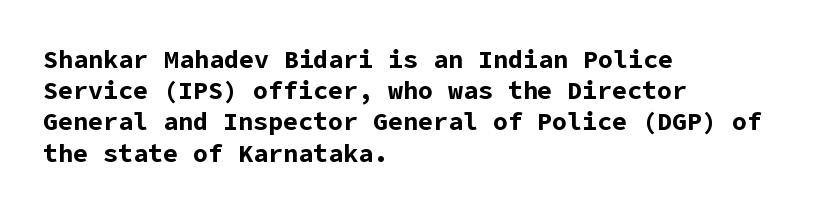
Caption: standard tracking, unaltered. Weight: bold. Line beginnings align vertically; line endings do not. The type sits square on the baseline with zero lean.
